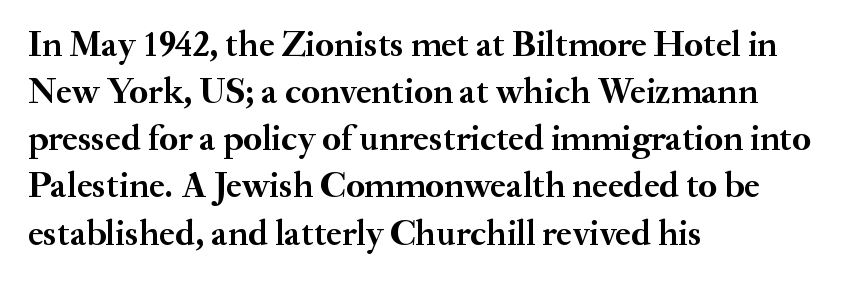
Q: Is the text bold? A: Yes.
Q: Is the text italic (slanted)? A: No, it is upright.
Q: Is the typeface a serif or a sans-serif typeface? A: Serif.
Q: Is the text underlined? A: No.
Q: How is the paragraph aligned? A: Left-aligned.
Q: Is the spacing between letters normal or unusually wide? A: Normal.
Q: Is the spacing between lines tight, normal or loose? A: Normal.
Q: Width (condensed, normal, or wide)? A: Normal.
Q: Stroke contrast? A: Medium.
Q: x-height? A: Small.
Q: Monospaced? A: No.
